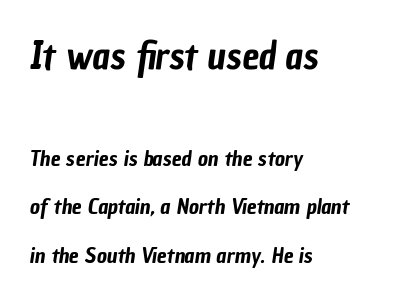
The image shows 38 px condensed sans-serif type; set left-aligned, loose line spacing (2.2x), normal letter spacing, not underlined; the first (top) block is 1.73x larger; low stroke contrast and a medium x-height.
